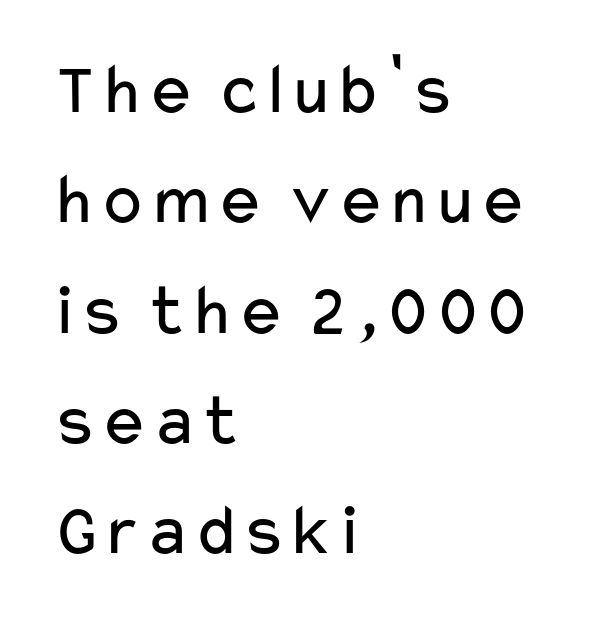
{"serif": "no", "italic": "no", "bold": "no", "weight": "regular", "width": "wide", "stroke_contrast": "low", "x_height": "medium", "monospaced": "no", "underline": "no", "align": "left", "line_spacing": "normal", "line_spacing_ratio": 1.49, "letter_spacing": "normal", "letter_spacing_em": 0.0, "glyph_px": 74}
